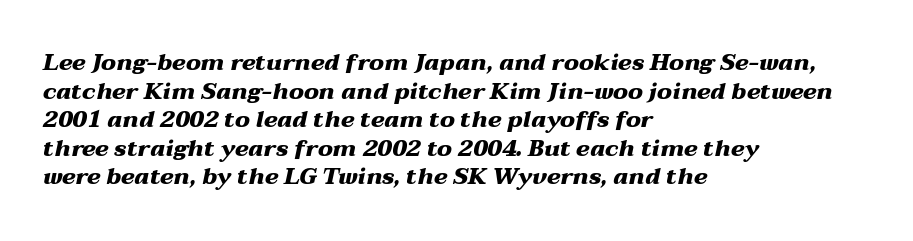
The image shows 23 px bold type, italic (leaning right); set left-aligned, line spacing 1.24x, normal letter spacing, not underlined.
